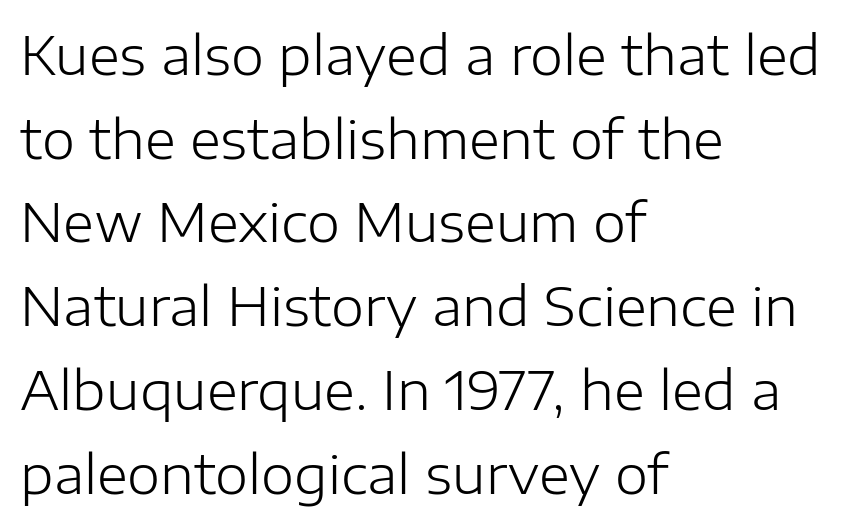
{"serif": "no", "italic": "no", "bold": "no", "weight": "light", "width": "normal", "stroke_contrast": "low", "x_height": "medium", "monospaced": "no", "underline": "no", "align": "left", "line_spacing": "normal", "line_spacing_ratio": 1.58, "letter_spacing": "normal", "letter_spacing_em": 0.0, "glyph_px": 53}
